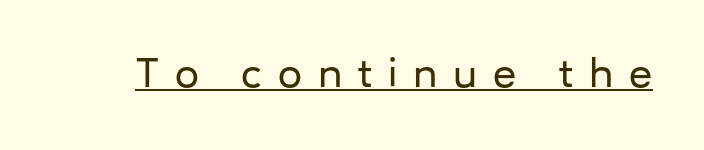
Q: Is the text italic (slanted)? A: No, it is upright.
Q: Is the typeface a serif or a sans-serif typeface? A: Sans-serif.
Q: Is the text underlined? A: Yes.
Q: Is the spacing between letters normal or unusually wide? A: Unusually wide.
Q: Width (condensed, normal, or wide)? A: Normal.
Q: Stroke contrast? A: Low.
Q: x-height? A: Medium.
Q: Monospaced? A: No.
